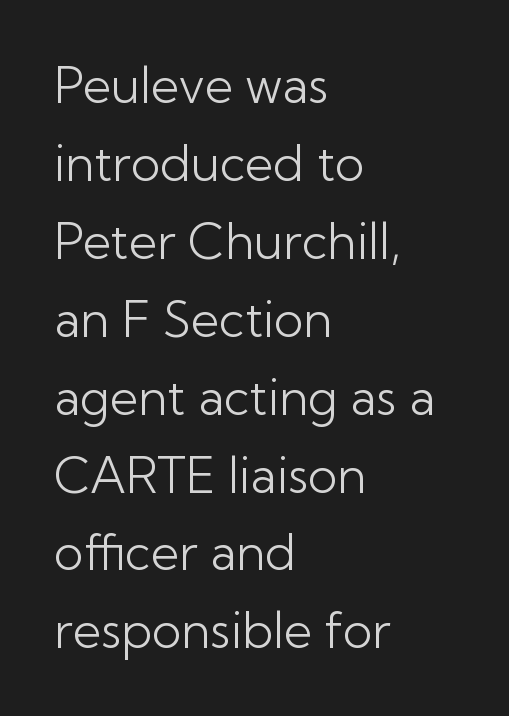
The image shows 49 px light sans-serif type, upright; set left-aligned, normal line spacing (1.59x), normal letter spacing, not underlined; low stroke contrast and a medium x-height.
